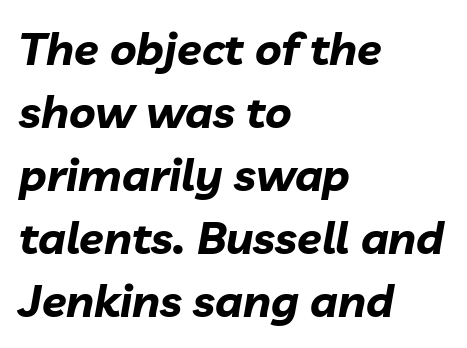
The image shows 45 px bold type, italic (leaning right); set left-aligned, normal line spacing (1.4x), normal letter spacing, not underlined; low stroke contrast and a medium x-height.
